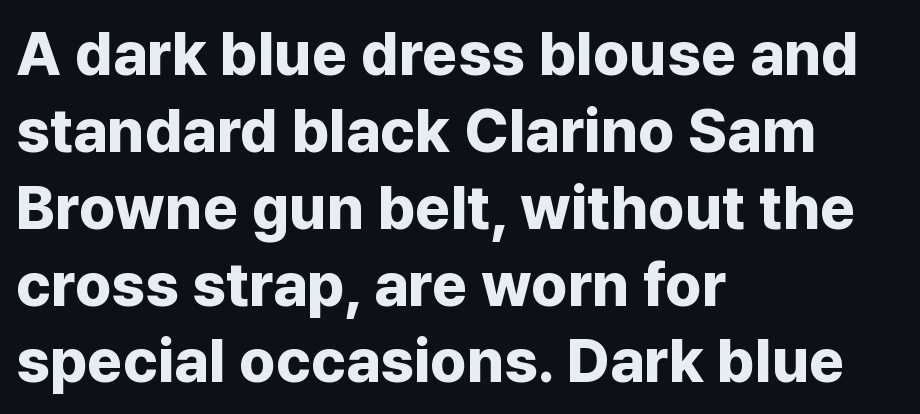
The image shows 61 px bold sans-serif type, upright; set left-aligned, normal line spacing (1.26x), normal letter spacing, not underlined; low stroke contrast and a medium x-height.
